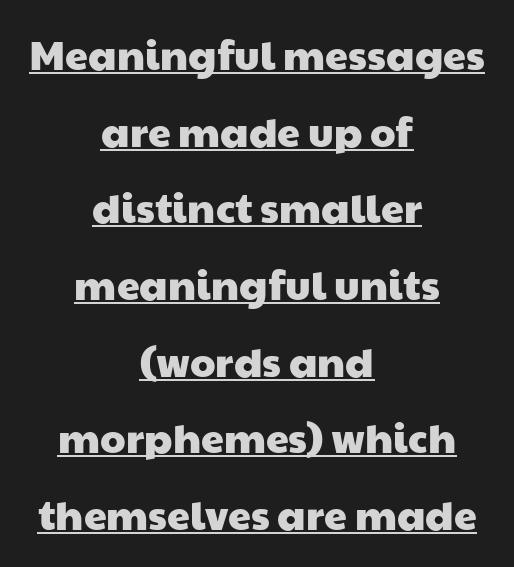
The image shows 41 px wide sans-serif type; set centered, line spacing 1.87x, normal letter spacing, underlined; low stroke contrast and a medium x-height.
